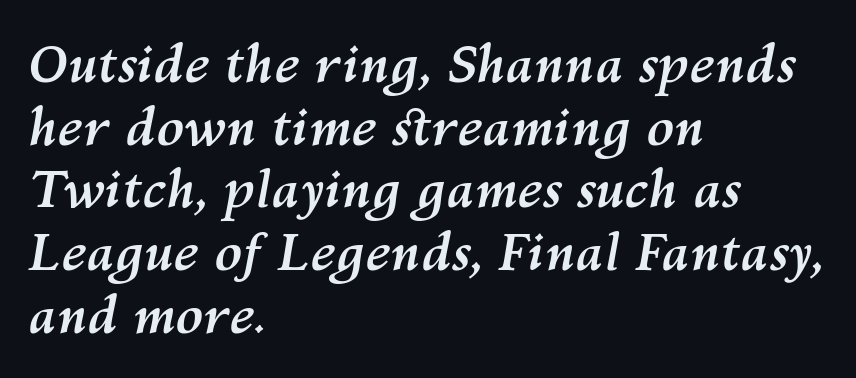
Q: Is the text bold? A: Yes.
Q: Is the text italic (slanted)? A: Yes, it leans right by about 10 degrees.
Q: Is the text underlined? A: No.
Q: How is the paragraph aligned? A: Left-aligned.
Q: Is the spacing between letters normal or unusually wide? A: Normal.
Q: Width (condensed, normal, or wide)? A: Normal.
Q: Stroke contrast? A: Medium.
Q: x-height? A: Medium.
Q: Monospaced? A: No.
